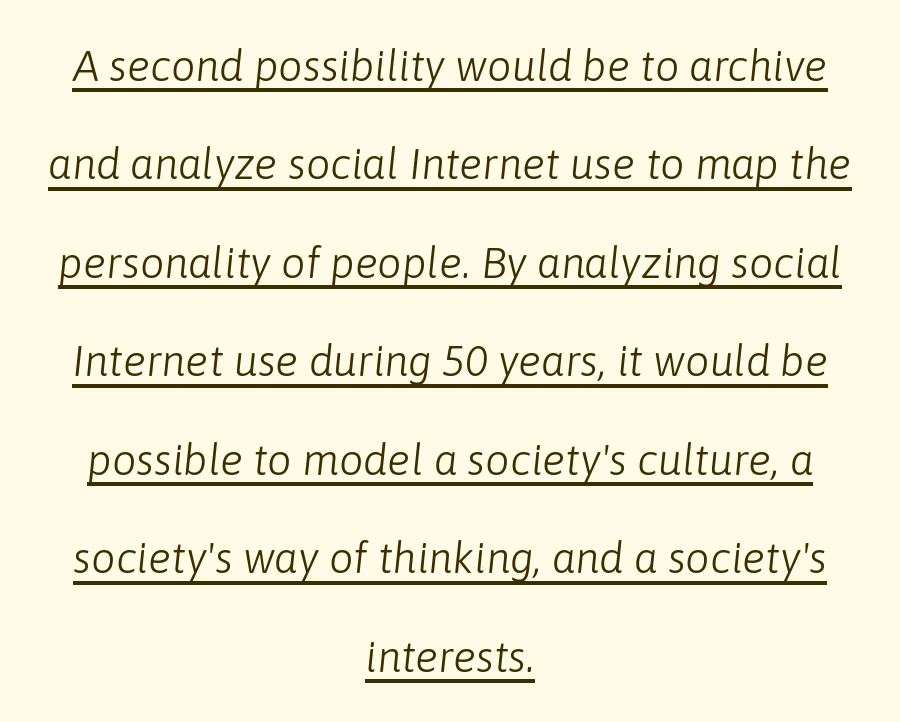
Q: Is the text bold? A: No.
Q: Is the text italic (slanted)? A: Yes, it leans right by about 6 degrees.
Q: Is the text underlined? A: Yes.
Q: How is the paragraph aligned? A: Centered.
Q: Is the spacing between letters normal or unusually wide? A: Normal.
Q: Is the spacing between lines tight, normal or loose? A: Loose.
Q: Width (condensed, normal, or wide)? A: Normal.
Q: Stroke contrast? A: Low.
Q: x-height? A: Medium.
Q: Monospaced? A: No.
